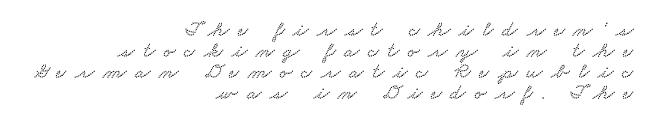
Q: Is the text underlined? A: No.
Q: How is the paragraph aligned? A: Right-aligned.
Q: Is the spacing between letters normal or unusually wide? A: Unusually wide.
Q: Is the spacing between lines tight, normal or loose? A: Tight.
